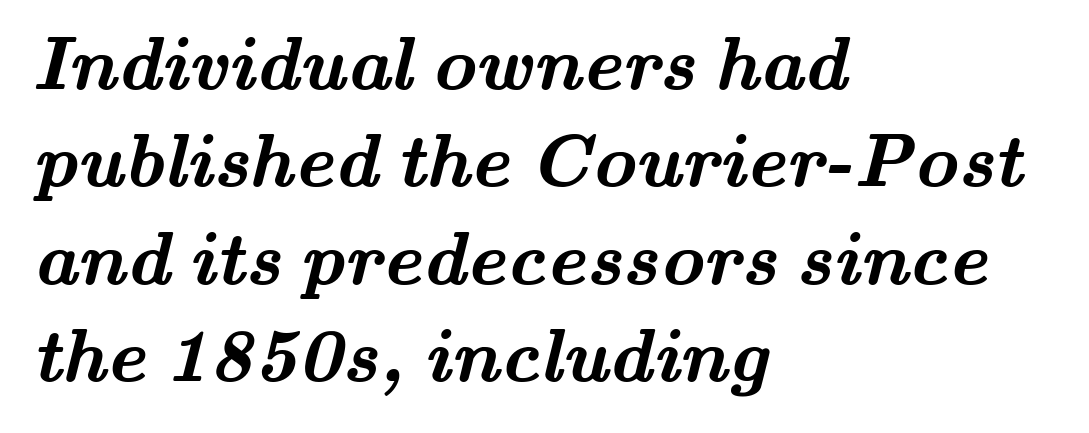
Letter spacing: default. Typographically, this falls in the serif category. Lines of text with bare space underneath. Character widths vary here, with narrow letters taking less room than wide ones.
